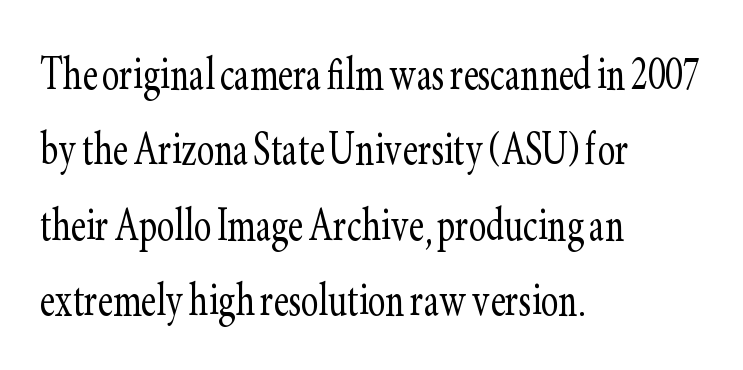
Where is the straight margin? On the left. Examine the stroke ends and you'll spot serifs. The rendering uses a moderate line-height, typical for paragraphs. Do the letters lean? They stand straight. Weight class: somewhere from thin through regular.
